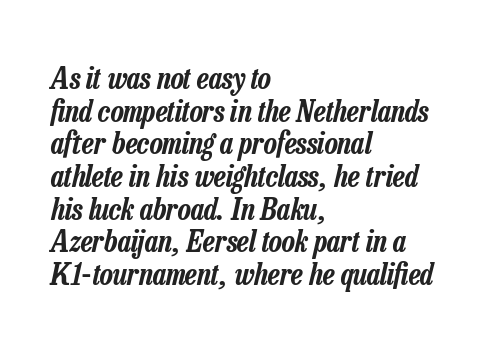
In terms of leading, this rendering errs on the cramped side. These lines are rendered in a variable-pitch font. The string is rendered with underlining switched off. A typesetter would call this zero additional tracking. In terms of posture, this sample is oblique.
